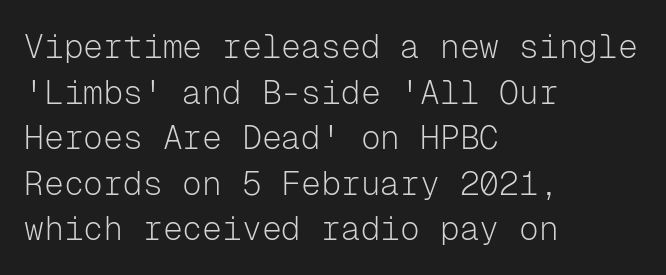
All the whitespace from short lines collects on the right. Quick note: not italic, upright. Rows of type keep a routine distance in the vertical direction. How are the letters spaced? Ordinarily, with no added tracking.
